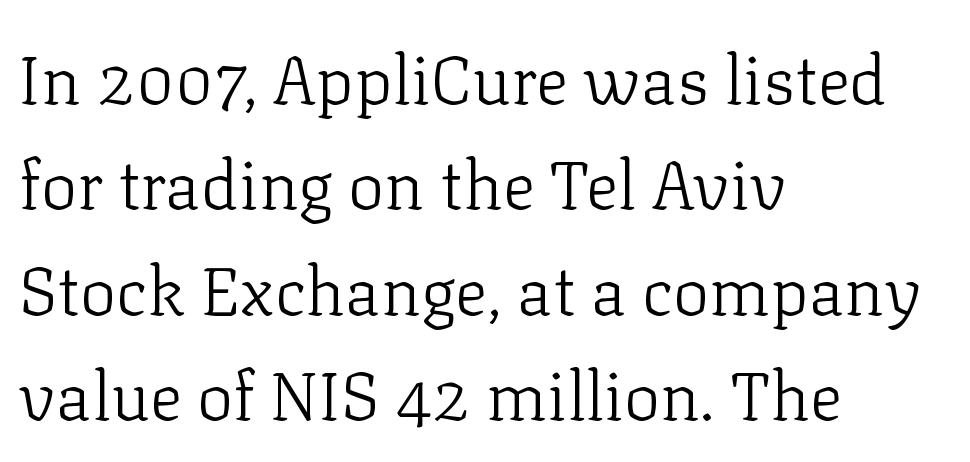
Q: Is the text bold? A: No.
Q: Is the text italic (slanted)? A: No, it is upright.
Q: Is the typeface a serif or a sans-serif typeface? A: Serif.
Q: Is the text underlined? A: No.
Q: How is the paragraph aligned? A: Left-aligned.
Q: Is the spacing between letters normal or unusually wide? A: Normal.
Q: Is the spacing between lines tight, normal or loose? A: Normal.
Q: Width (condensed, normal, or wide)? A: Normal.
Q: Stroke contrast? A: Low.
Q: x-height? A: Medium.
Q: Monospaced? A: No.
